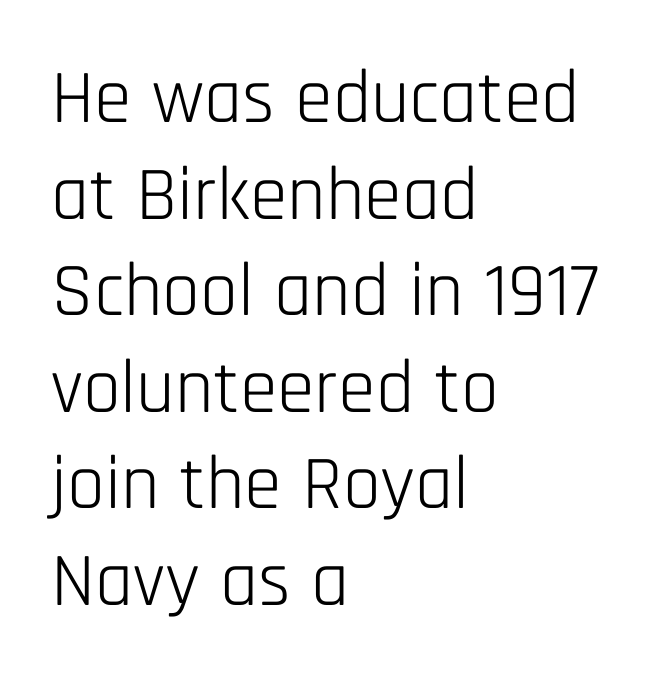
{"serif": "no", "italic": "no", "bold": "no", "weight": "light", "width": "condensed", "stroke_contrast": "low", "x_height": "large", "monospaced": "no", "underline": "no", "align": "left", "line_spacing": "normal", "line_spacing_ratio": 1.27, "letter_spacing": "normal", "letter_spacing_em": 0.0, "glyph_px": 76}
